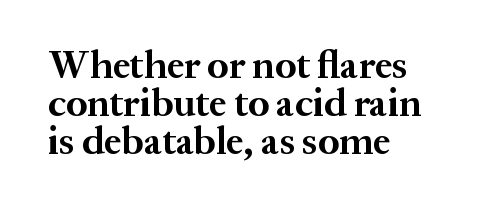
{"serif": "yes", "italic": "no", "bold": "yes", "weight": "bold", "width": "normal", "stroke_contrast": "medium", "x_height": "medium", "monospaced": "no", "underline": "no", "align": "left", "line_spacing": "tight", "line_spacing_ratio": 0.97, "letter_spacing": "normal", "letter_spacing_em": 0.0, "glyph_px": 39}
